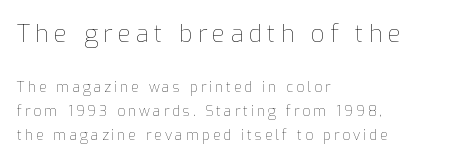
{"italic": "no", "bold": "no", "underline": "no", "align": "left", "line_spacing": "normal", "line_spacing_ratio": 1.7, "letter_spacing": "wide", "letter_spacing_em": 0.21, "larger_block": "first", "size_ratio": 1.71, "glyph_px": 24}
